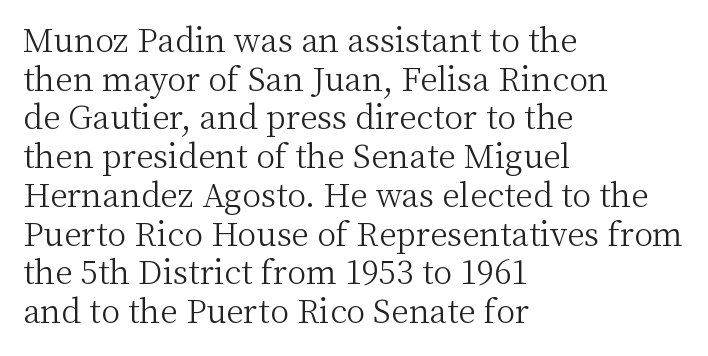
The image shows 32 px light serif type, upright; set left-aligned, line spacing 1.21x, normal letter spacing, not underlined; medium stroke contrast and a medium x-height.
